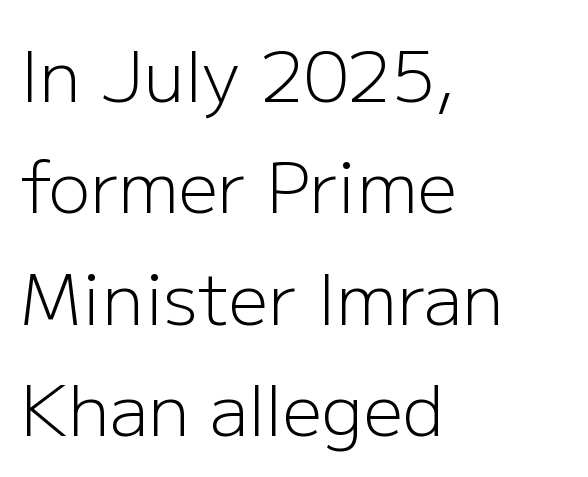
Italic? Not at all — the glyphs are vertical. Default kerning and tracking; the words read as compact shapes. In terms of letterform style, serifs are entirely absent. Vertically, the passage feels balanced, rows spaced as you'd expect. A student would call this left alignment; a typographer would say flush left, rag right. The rendering uses natural spacing where letterforms have individual widths.
